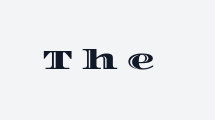
Bare-footed words on every line. The passage shown is typed in a proportional face where columns would drift. The letters stand straight up with perfectly vertical stems. Compared with typical body copy, the letter spacing here is much looser.
